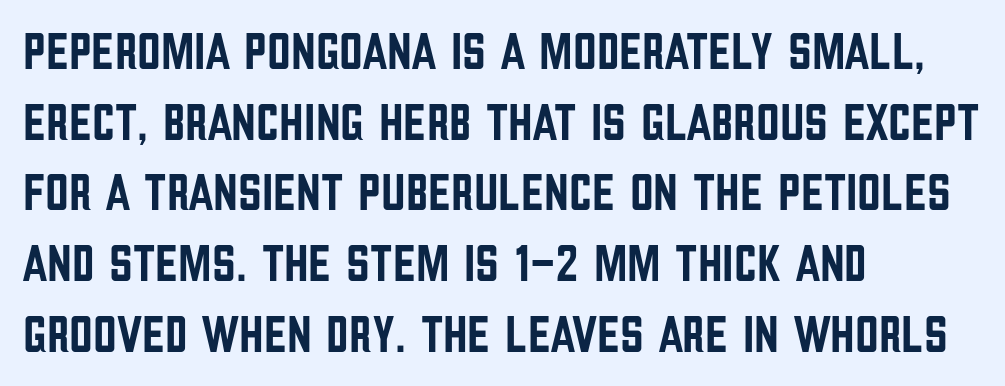
This sample has the flowing, uneven cadence of proportional lettering. Every character sits straight up, as roman type does. To sum up the face: it is a sans, with no serifs. These lines stack with their left ends in a neat column. Any mark beneath the type? The region is blank.
